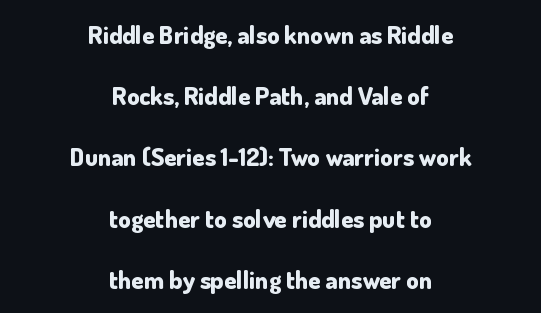
Q: Is the text bold? A: Yes.
Q: Is the text italic (slanted)? A: No, it is upright.
Q: Is the text underlined? A: No.
Q: How is the paragraph aligned? A: Centered.
Q: Is the spacing between letters normal or unusually wide? A: Normal.
Q: Is the spacing between lines tight, normal or loose? A: Loose.
